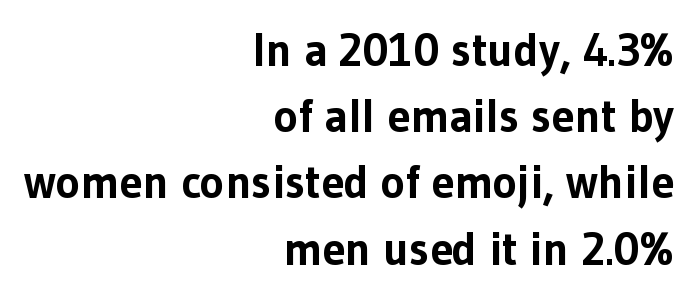
Q: Is the text bold? A: Yes.
Q: Is the text italic (slanted)? A: No, it is upright.
Q: Is the typeface a serif or a sans-serif typeface? A: Sans-serif.
Q: Is the text underlined? A: No.
Q: How is the paragraph aligned? A: Right-aligned.
Q: Is the spacing between letters normal or unusually wide? A: Normal.
Q: Is the spacing between lines tight, normal or loose? A: Normal.
Q: Width (condensed, normal, or wide)? A: Normal.
Q: Stroke contrast? A: Low.
Q: x-height? A: Medium.
Q: Monospaced? A: No.
